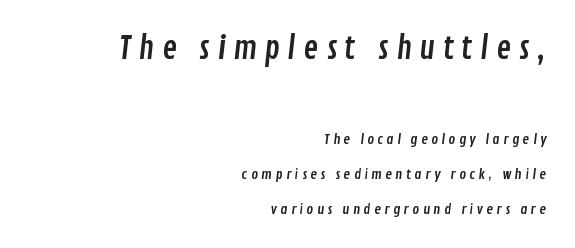
{"serif": "no", "width": "condensed", "stroke_contrast": "low", "x_height": "medium", "monospaced": "no", "underline": "no", "align": "right", "line_spacing": "loose", "line_spacing_ratio": 2.47, "letter_spacing": "wide", "letter_spacing_em": 0.24, "larger_block": "first", "size_ratio": 2.21, "glyph_px": 31}
